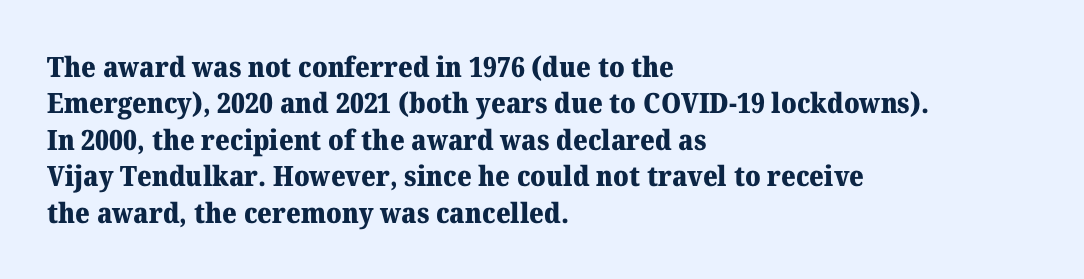
{"serif": "yes", "italic": "no", "bold": "yes", "weight": "heavy", "width": "normal", "stroke_contrast": "medium", "x_height": "medium", "monospaced": "no", "underline": "no", "align": "left", "line_spacing": "normal", "line_spacing_ratio": 1.3, "letter_spacing": "normal", "letter_spacing_em": 0.0, "glyph_px": 28}
